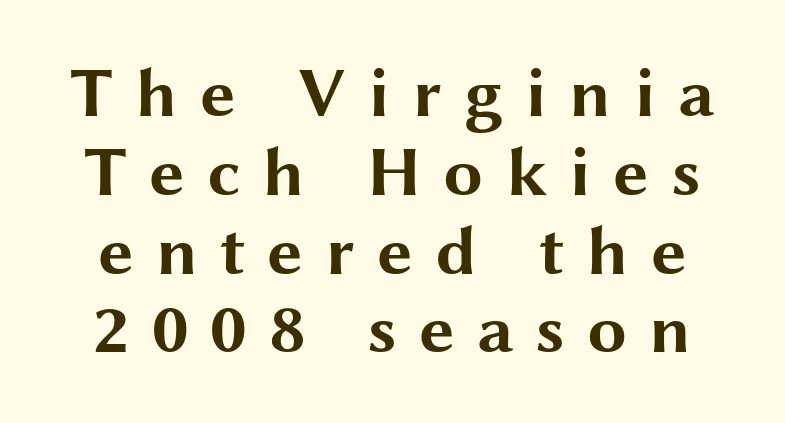
The specimen omits any rule beneath the text block's lines. The type sits square on the baseline with zero lean. Each glyph is drawn with heavy, bold strokes. Regarding leading, the lines here are crowded together. The passage shown has open, widely tracked lettering throughout. These lines are rendered in a variable-pitch font.
